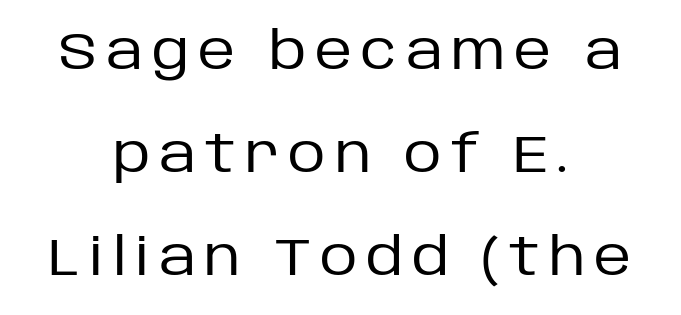
{"serif": "no", "italic": "no", "bold": "no", "weight": "regular", "width": "normal", "stroke_contrast": "low", "x_height": "large", "monospaced": "no", "underline": "no", "align": "center", "line_spacing": "loose", "line_spacing_ratio": 1.98, "glyph_px": 52}
